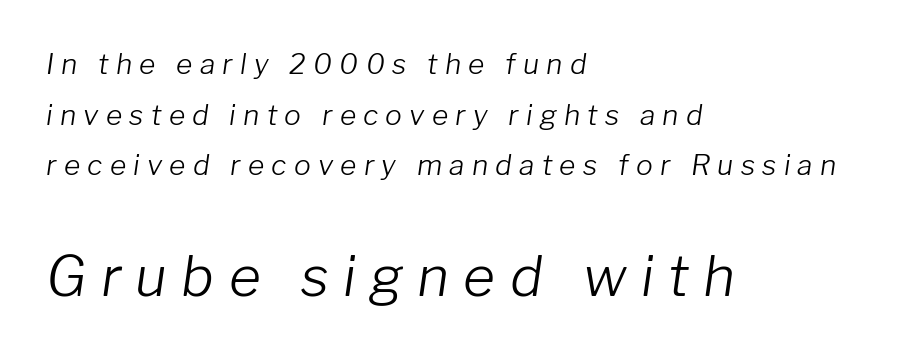
The space beneath each line is pristine and unruled. Note the varied advance widths — an 'i' is clearly narrower than an 'm'. This sample is left-justified, so line endings fall wherever the words run out. Someone cranked the tracking dial way up on this one. Top chunk: small. Bottom chunk: large.
